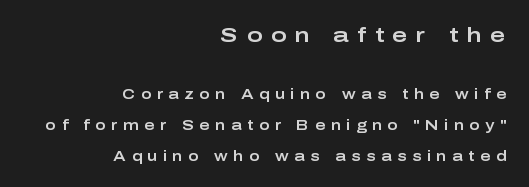
The specimen reads as upright at a glance. This block would shrink considerably if given ordinary leading; it's expanded now. The block sitting higher on the canvas is the one with enlarged characters. Descenders hang freely into open space. This sample is right-justified, so line beginnings fall wherever the words allow.
